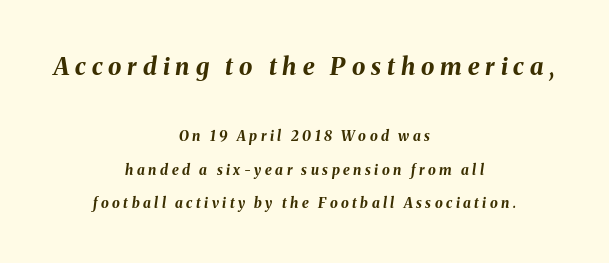
This block would shrink considerably if given ordinary leading; it's expanded now. Display-style spreading of the glyphs; the letterfit is very open. Compared with an ordinary text face, these strokes are far heavier — a full bold. Slant detected: the letters are inclined.
